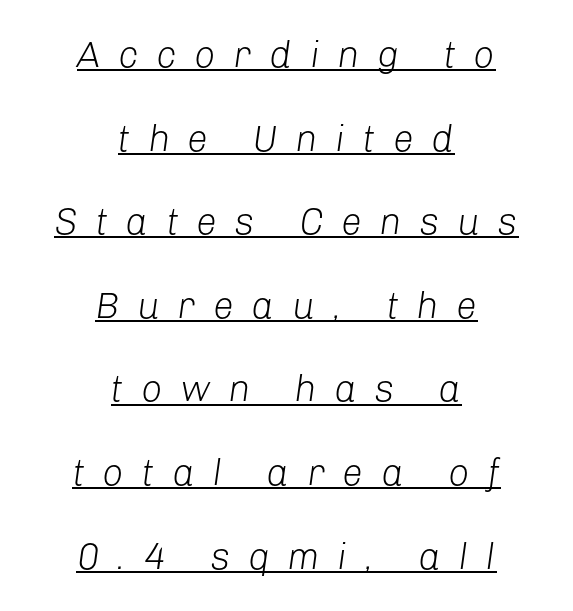
The image shows 37 px light type, italic (leaning right); set centered, loose line spacing (2.26x), unusually wide letter spacing (+0.48 em), underlined; low stroke contrast and a medium x-height.
